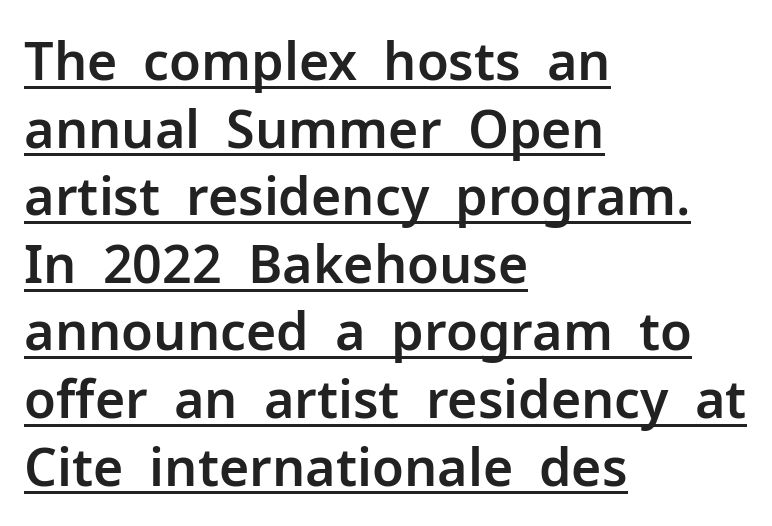
{"serif": "no", "italic": "no", "width": "normal", "stroke_contrast": "low", "x_height": "medium", "monospaced": "no", "underline": "yes", "align": "left", "line_spacing": "normal", "line_spacing_ratio": 1.3, "letter_spacing": "normal", "letter_spacing_em": 0.0, "glyph_px": 52}
